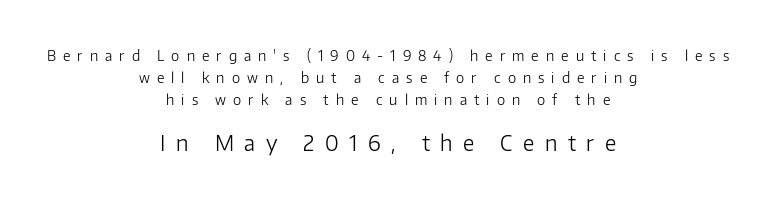
{"italic": "no", "bold": "no", "underline": "no", "align": "center", "line_spacing": "normal", "line_spacing_ratio": 1.58, "letter_spacing": "wide", "letter_spacing_em": 0.5, "larger_block": "second", "size_ratio": 1.5, "glyph_px": 21}
